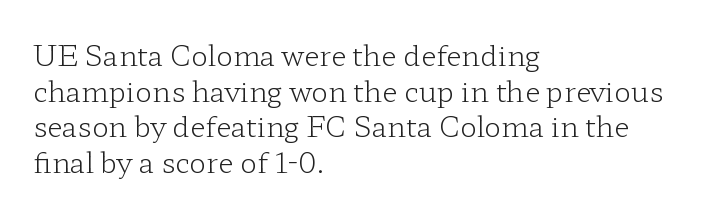
{"serif": "yes", "italic": "no", "bold": "no", "weight": "light", "width": "wide", "stroke_contrast": "low", "x_height": "medium", "monospaced": "no", "underline": "no", "align": "left", "line_spacing": "normal", "line_spacing_ratio": 1.27, "letter_spacing": "normal", "letter_spacing_em": 0.0, "glyph_px": 28}
